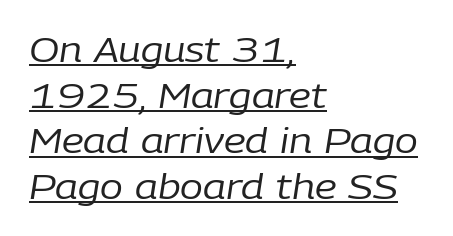
Q: Is the text bold? A: No.
Q: Is the text italic (slanted)? A: Yes, it leans right by about 9 degrees.
Q: Is the text underlined? A: Yes.
Q: How is the paragraph aligned? A: Left-aligned.
Q: Is the spacing between letters normal or unusually wide? A: Normal.
Q: Is the spacing between lines tight, normal or loose? A: Normal.
Q: Width (condensed, normal, or wide)? A: Normal.
Q: Stroke contrast? A: Low.
Q: x-height? A: Medium.
Q: Monospaced? A: No.
